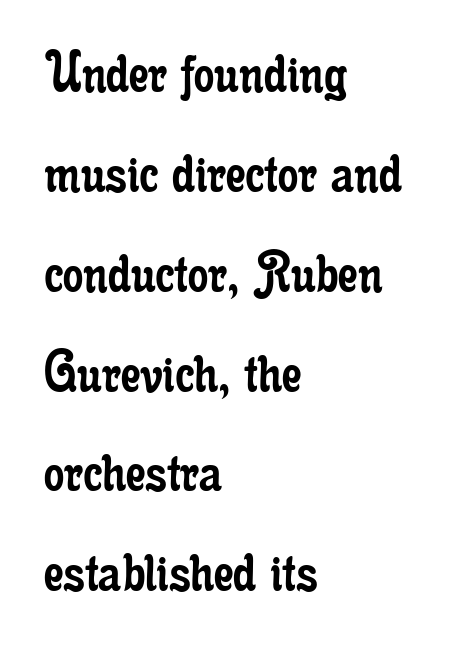
{"serif": "yes", "italic": "no", "bold": "no", "weight": "regular", "width": "condensed", "stroke_contrast": "low", "x_height": "small", "monospaced": "no", "underline": "no", "align": "left", "line_spacing": "normal", "line_spacing_ratio": 1.56, "letter_spacing": "normal", "letter_spacing_em": 0.0, "glyph_px": 64}
